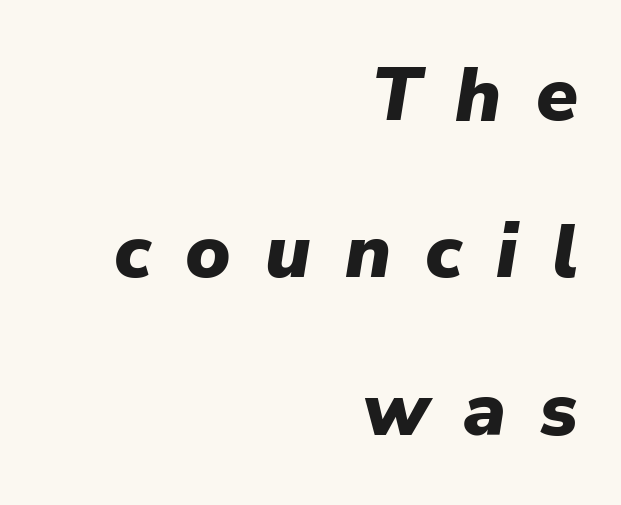
Q: Is the text bold? A: Yes.
Q: Is the text italic (slanted)? A: Yes, it leans right by about 9 degrees.
Q: Is the text underlined? A: No.
Q: How is the paragraph aligned? A: Right-aligned.
Q: Is the spacing between letters normal or unusually wide? A: Unusually wide.
Q: Is the spacing between lines tight, normal or loose? A: Loose.
Q: Width (condensed, normal, or wide)? A: Normal.
Q: Stroke contrast? A: Low.
Q: x-height? A: Medium.
Q: Monospaced? A: No.
